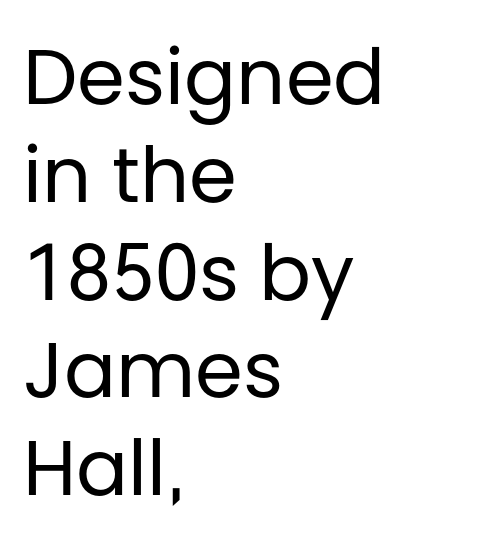
The image shows 77 px regular-weight sans-serif type, upright; set left-aligned, normal line spacing (1.27x), normal letter spacing, not underlined; low stroke contrast and a large x-height.
